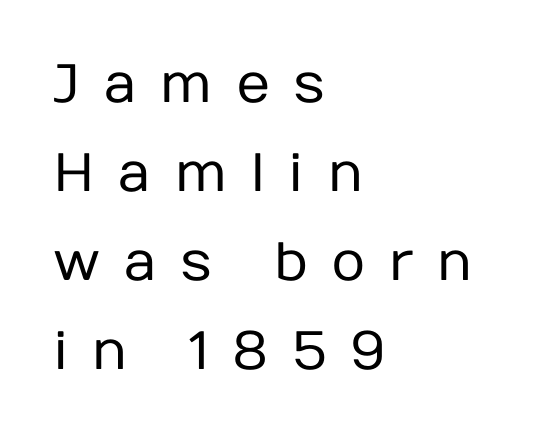
Q: Is the text bold? A: No.
Q: Is the text italic (slanted)? A: No, it is upright.
Q: Is the typeface a serif or a sans-serif typeface? A: Sans-serif.
Q: Is the text underlined? A: No.
Q: How is the paragraph aligned? A: Left-aligned.
Q: Is the spacing between letters normal or unusually wide? A: Unusually wide.
Q: Is the spacing between lines tight, normal or loose? A: Normal.
Q: Width (condensed, normal, or wide)? A: Normal.
Q: Stroke contrast? A: Low.
Q: x-height? A: Medium.
Q: Monospaced? A: No.
